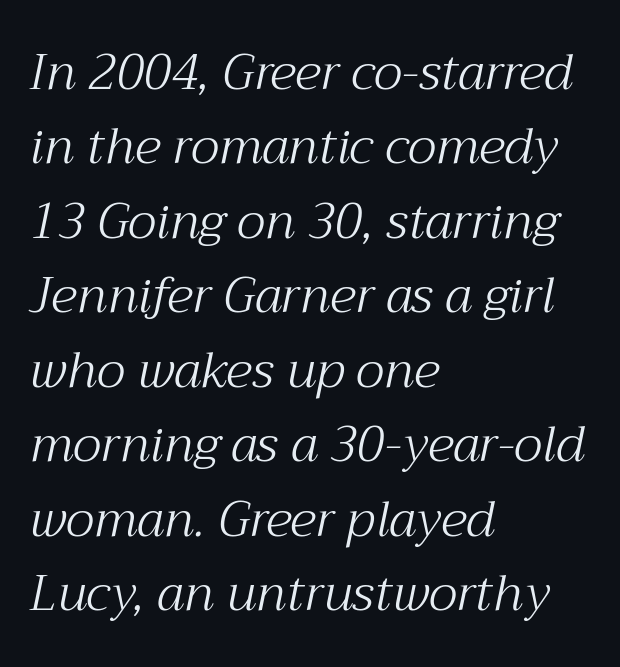
The image shows 50 px light serif type, italic (leaning right); set left-aligned, normal line spacing (1.49x), normal letter spacing, not underlined; medium stroke contrast and a medium x-height.
